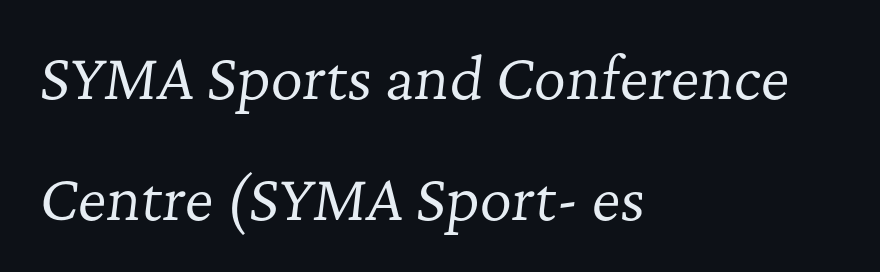
What kind of face is this? One with serifs. No letter is thick-stroked: the sample isn't bold. The typography opts for an oblique posture over an upright one. Here the designer chose a conventional face with non-uniform glyph widths. Each line starts at the same left margin while the right side varies.
